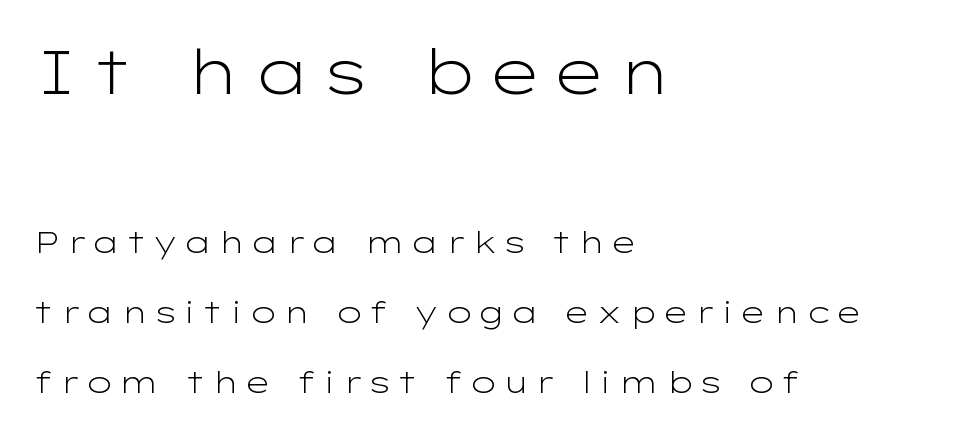
Q: Is the text bold? A: No.
Q: Is the text italic (slanted)? A: No, it is upright.
Q: Is the typeface a serif or a sans-serif typeface? A: Sans-serif.
Q: Is the text underlined? A: No.
Q: How is the paragraph aligned? A: Left-aligned.
Q: Is the spacing between lines tight, normal or loose? A: Loose.
Q: Which block of text is set in a larger size, the first (top) or the second (bottom)? A: The first (top) one.
Q: Width (condensed, normal, or wide)? A: Wide.
Q: Stroke contrast? A: Low.
Q: x-height? A: Medium.
Q: Monospaced? A: No.
